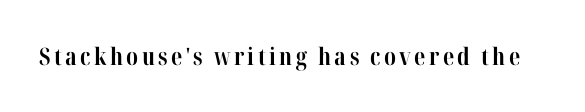
The image shows 24 px bold type, upright; set not underlined.
